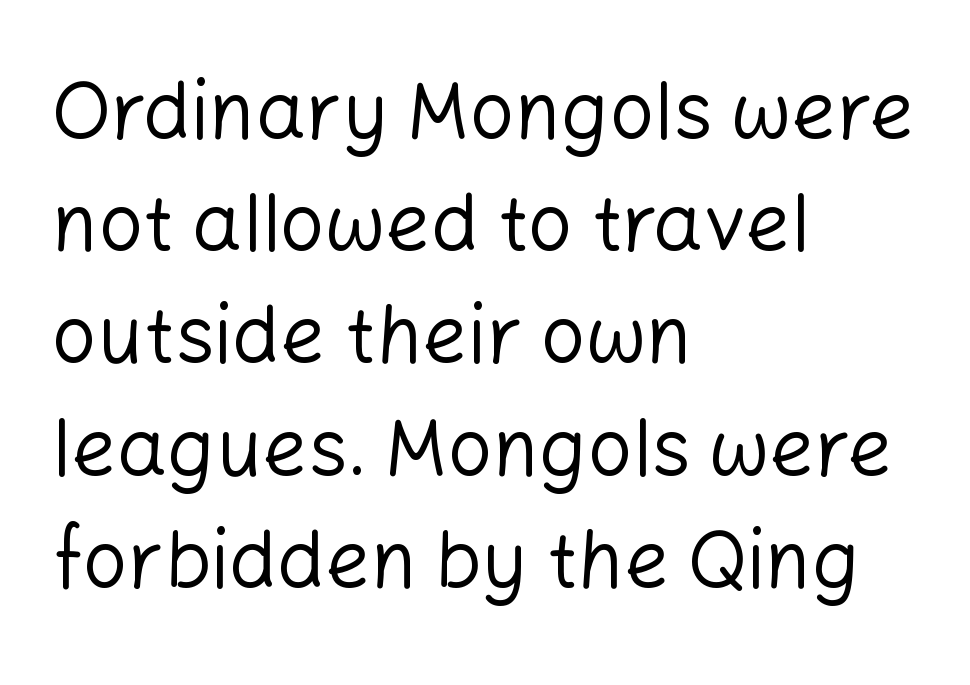
Q: Is the text bold? A: No.
Q: Is the text italic (slanted)? A: No, it is upright.
Q: Is the typeface a serif or a sans-serif typeface? A: Sans-serif.
Q: Is the text underlined? A: No.
Q: How is the paragraph aligned? A: Left-aligned.
Q: Is the spacing between letters normal or unusually wide? A: Normal.
Q: Is the spacing between lines tight, normal or loose? A: Normal.
Q: Width (condensed, normal, or wide)? A: Normal.
Q: Stroke contrast? A: Low.
Q: x-height? A: Medium.
Q: Monospaced? A: No.
